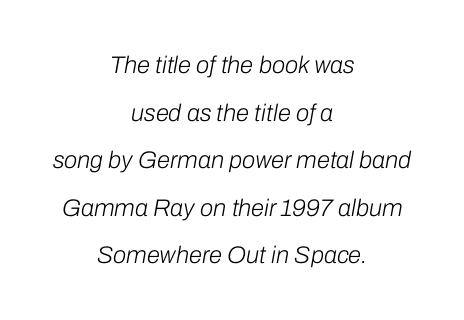
Q: Is the text bold? A: No.
Q: Is the text italic (slanted)? A: Yes, it leans right by about 10 degrees.
Q: Is the text underlined? A: No.
Q: How is the paragraph aligned? A: Centered.
Q: Is the spacing between letters normal or unusually wide? A: Normal.
Q: Is the spacing between lines tight, normal or loose? A: Loose.
